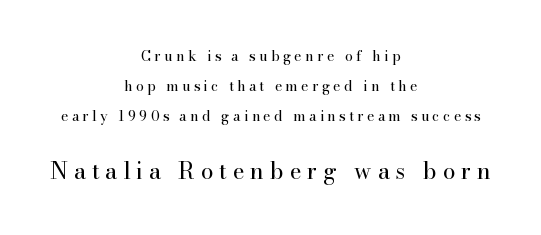
{"italic": "no", "bold": "no", "underline": "no", "align": "center", "line_spacing": "loose", "line_spacing_ratio": 2.14, "letter_spacing": "wide", "letter_spacing_em": 0.25, "larger_block": "second", "size_ratio": 1.64, "glyph_px": 23}
